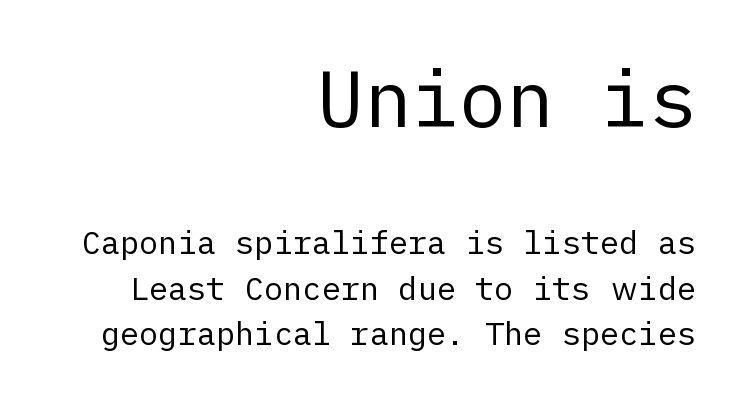
{"serif": "no", "italic": "no", "bold": "no", "weight": "regular", "width": "normal", "stroke_contrast": "low", "x_height": "medium", "underline": "no", "align": "right", "line_spacing": "normal", "line_spacing_ratio": 1.42, "letter_spacing": "normal", "letter_spacing_em": 0.0, "larger_block": "first", "size_ratio": 2.47, "glyph_px": 79}
